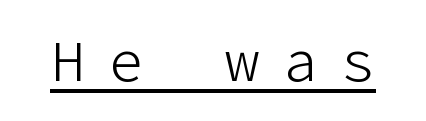
Q: Is the text bold? A: No.
Q: Is the text italic (slanted)? A: No, it is upright.
Q: Is the typeface a serif or a sans-serif typeface? A: Sans-serif.
Q: Is the text underlined? A: Yes.
Q: Is the spacing between letters normal or unusually wide? A: Unusually wide.
Q: Width (condensed, normal, or wide)? A: Normal.
Q: Stroke contrast? A: Low.
Q: x-height? A: Medium.
